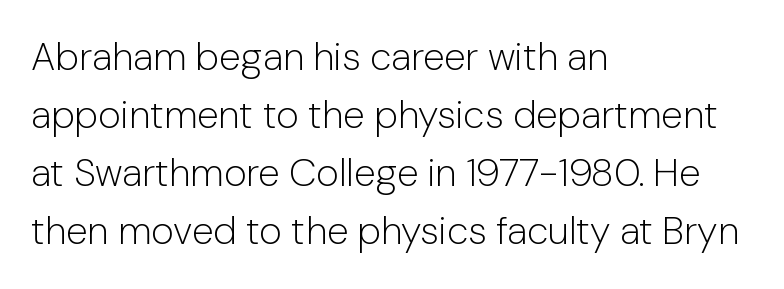
Q: Is the text bold? A: No.
Q: Is the text italic (slanted)? A: No, it is upright.
Q: Is the typeface a serif or a sans-serif typeface? A: Sans-serif.
Q: Is the text underlined? A: No.
Q: How is the paragraph aligned? A: Left-aligned.
Q: Is the spacing between letters normal or unusually wide? A: Normal.
Q: Is the spacing between lines tight, normal or loose? A: Normal.
Q: Width (condensed, normal, or wide)? A: Normal.
Q: Stroke contrast? A: Low.
Q: x-height? A: Medium.
Q: Monospaced? A: No.
